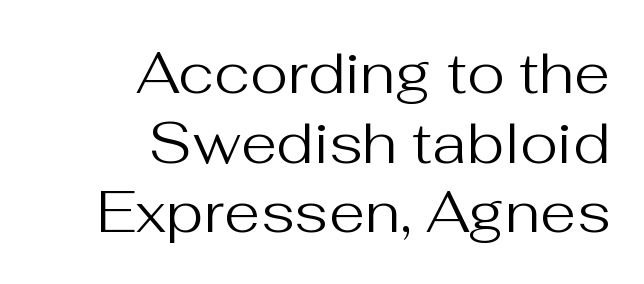
The image shows 58 px regular-weight sans-serif type, upright; set right-aligned, line spacing 1.2x, normal letter spacing, not underlined; medium stroke contrast and a medium x-height.
